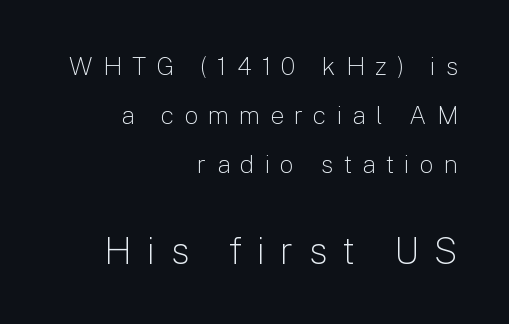
The image shows 37 px light sans-serif type, upright; set right-aligned, loose line spacing (1.96x), unusually wide letter spacing (+0.4 em), not underlined; the second (bottom) block is 1.48x larger; low stroke contrast and a medium x-height.
